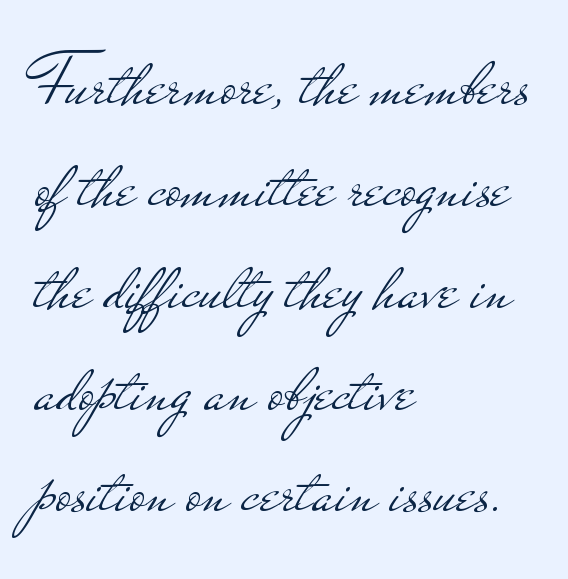
The image shows 76 px light, wide sans-serif type; set left-aligned, normal line spacing (1.34x), normal letter spacing, not underlined; low stroke contrast and a small x-height.
